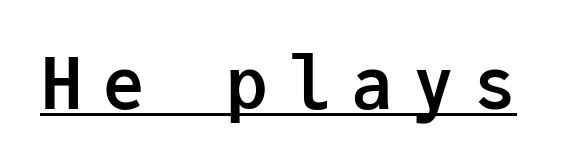
The image shows 72 px semibold sans-serif type, upright, monospaced; set unusually wide letter spacing (+0.26 em), underlined; low stroke contrast and a medium x-height.
